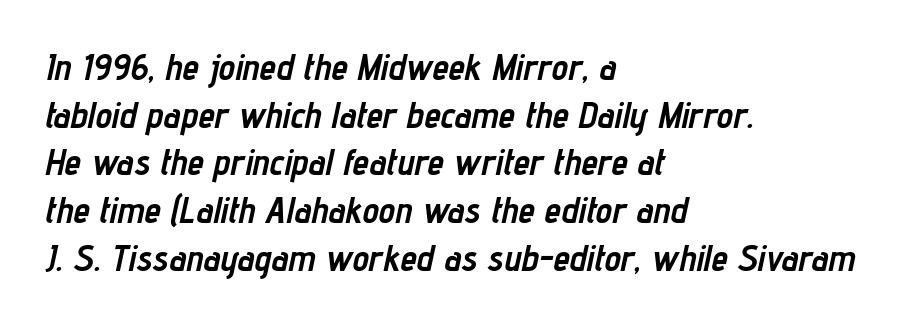
Q: Is the text bold? A: Yes.
Q: Is the text italic (slanted)? A: Yes, it leans right by about 12 degrees.
Q: Is the text underlined? A: No.
Q: How is the paragraph aligned? A: Left-aligned.
Q: Is the spacing between letters normal or unusually wide? A: Normal.
Q: Is the spacing between lines tight, normal or loose? A: Normal.
Q: Width (condensed, normal, or wide)? A: Condensed.
Q: Stroke contrast? A: Low.
Q: x-height? A: Medium.
Q: Monospaced? A: No.
